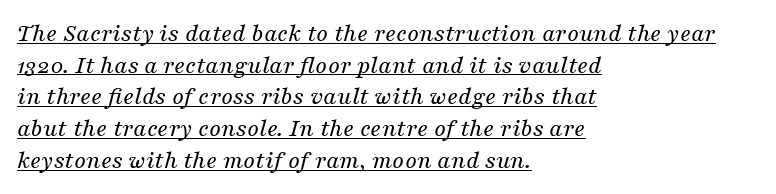
Q: Is the text bold? A: No.
Q: Is the text italic (slanted)? A: Yes, it leans right by about 16 degrees.
Q: Is the text underlined? A: Yes.
Q: How is the paragraph aligned? A: Left-aligned.
Q: Is the spacing between letters normal or unusually wide? A: Normal.
